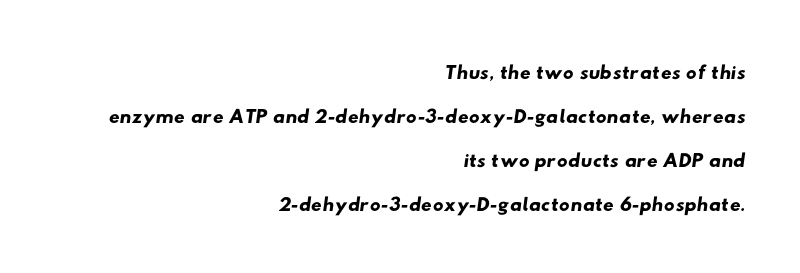
{"serif": "no", "width": "wide", "stroke_contrast": "low", "x_height": "small", "monospaced": "no", "underline": "no", "align": "right", "line_spacing": "normal", "line_spacing_ratio": 1.47, "letter_spacing": "normal", "letter_spacing_em": 0.0, "glyph_px": 30}
